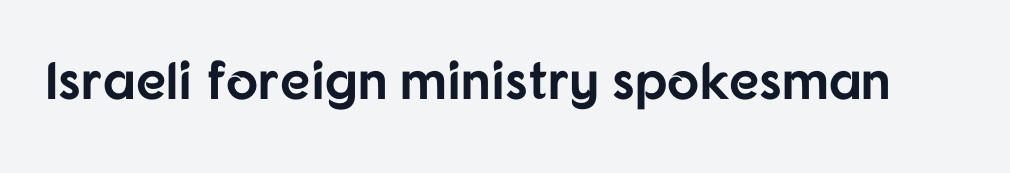
Nobody touched the tracking dial on this one. Character widths vary here, with narrow letters taking less room than wide ones. Heft: maximum for text — a bold. To sum up the face: it is a sans, with no serifs. Unmarked baselines from the first word to the last.
